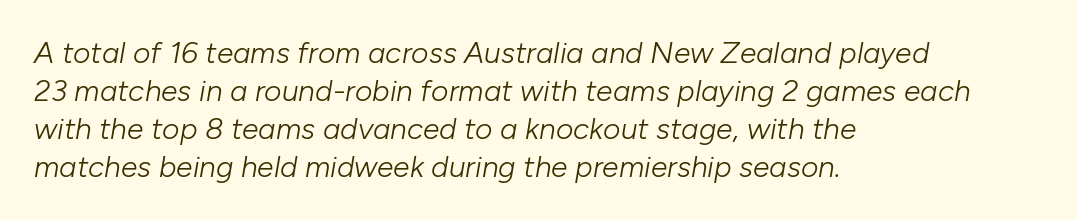
Q: Is the text bold? A: No.
Q: Is the text italic (slanted)? A: Yes, it leans right by about 10 degrees.
Q: Is the text underlined? A: No.
Q: How is the paragraph aligned? A: Left-aligned.
Q: Is the spacing between letters normal or unusually wide? A: Normal.
Q: Is the spacing between lines tight, normal or loose? A: Normal.
Q: Width (condensed, normal, or wide)? A: Normal.
Q: Stroke contrast? A: Low.
Q: x-height? A: Medium.
Q: Monospaced? A: No.
